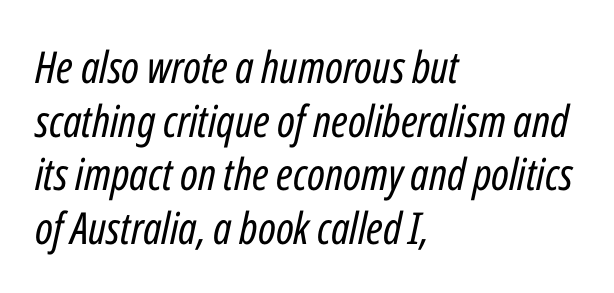
The image shows 44 px regular-weight, condensed type, italic (leaning right); set left-aligned, line spacing 1.22x, normal letter spacing, not underlined; low stroke contrast and a medium x-height.
